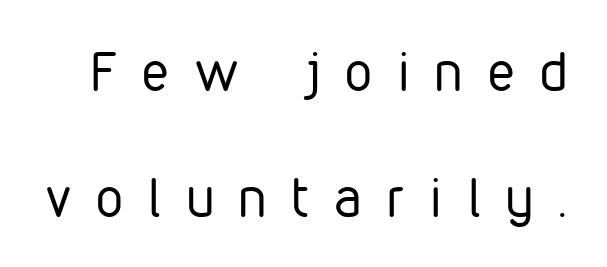
{"serif": "no", "italic": "no", "bold": "no", "weight": "regular", "width": "condensed", "stroke_contrast": "low", "x_height": "medium", "monospaced": "no", "underline": "no", "line_spacing": "loose", "line_spacing_ratio": 2.33, "letter_spacing": "wide", "letter_spacing_em": 0.48, "glyph_px": 54}
